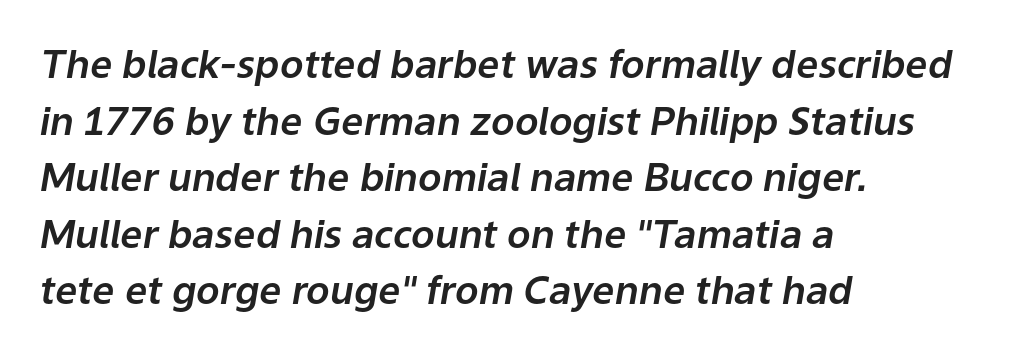
{"italic": "yes", "lean": "right", "slant_degrees": 9, "width": "normal", "stroke_contrast": "low", "x_height": "medium", "monospaced": "no", "underline": "no", "align": "left", "line_spacing": "normal", "line_spacing_ratio": 1.45, "letter_spacing": "normal", "letter_spacing_em": 0.0, "glyph_px": 39}
